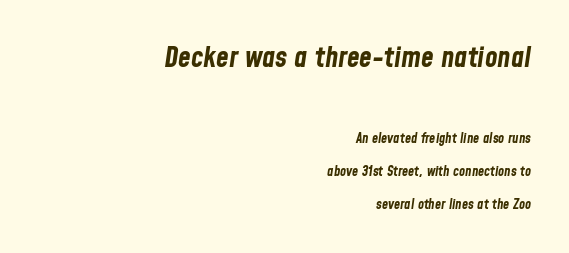
Proportional: the letters do not fall into vertical columns. The glyphs are unaccompanied by any horizontal stroke below them. One glance says open: line gaps are wider than usual. When letters slant like this, we call the style italic.
